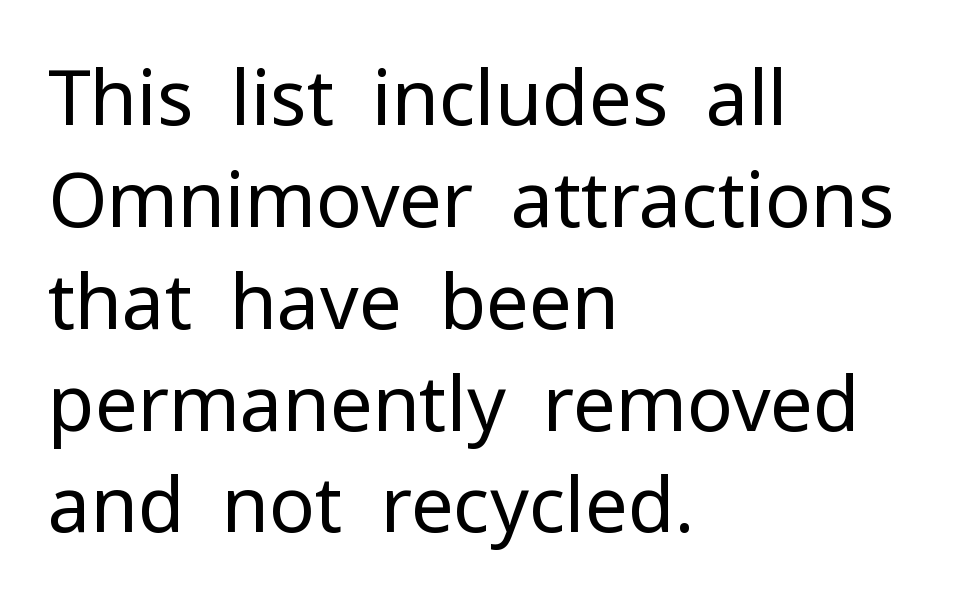
The image shows 76 px regular-weight sans-serif type, upright; set left-aligned, normal line spacing (1.34x), normal letter spacing, not underlined; low stroke contrast and a medium x-height.
